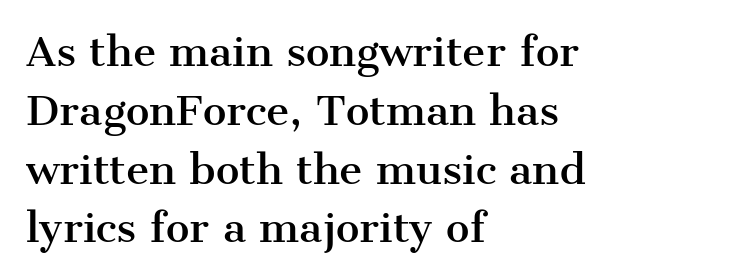
The image shows 40 px serif type, upright; set left-aligned, normal line spacing (1.47x), normal letter spacing, not underlined; medium stroke contrast and a medium x-height.
